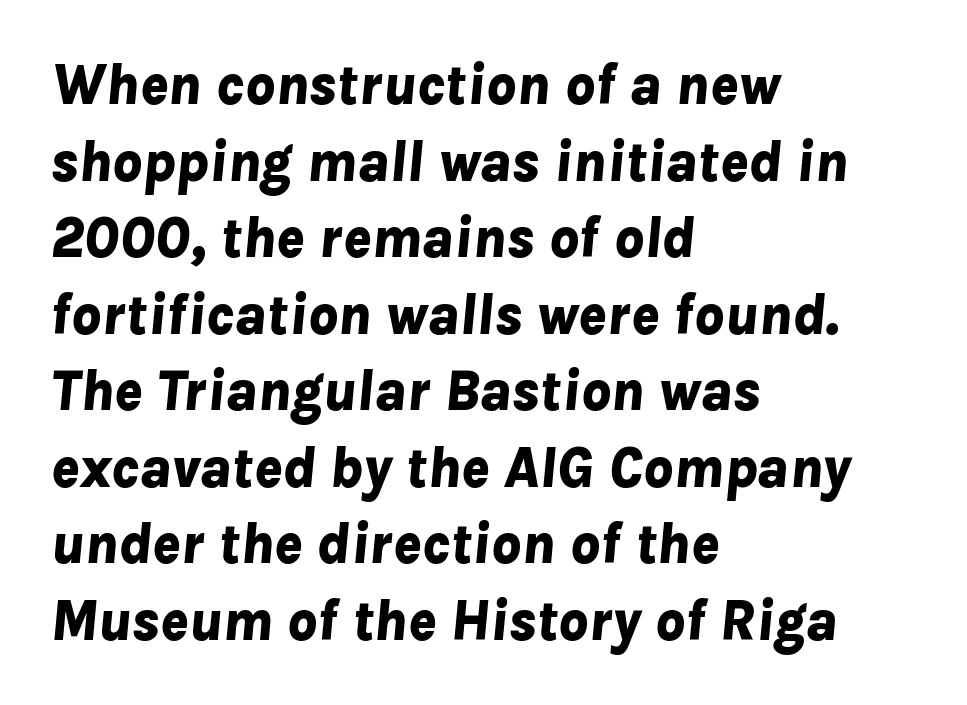
Leading: standard. Character widths vary here, with narrow letters taking less room than wide ones. The foot of each line stays bare and open. Students, note that the glyphs here touch the page at normal intervals. The strokes are fattened all the way to bold.
